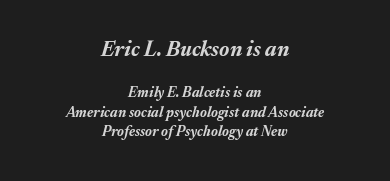
{"italic": "yes", "lean": "right", "slant_degrees": 17, "bold": "yes", "underline": "no", "align": "center", "line_spacing": "normal", "line_spacing_ratio": 1.4, "letter_spacing": "normal", "letter_spacing_em": 0.0, "larger_block": "first", "size_ratio": 1.5, "glyph_px": 21}
